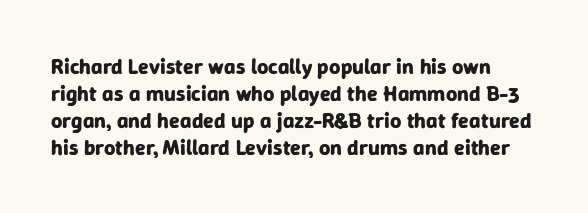
The image shows 22 px bold type, upright; set line spacing 1.22x, normal letter spacing, not underlined.
